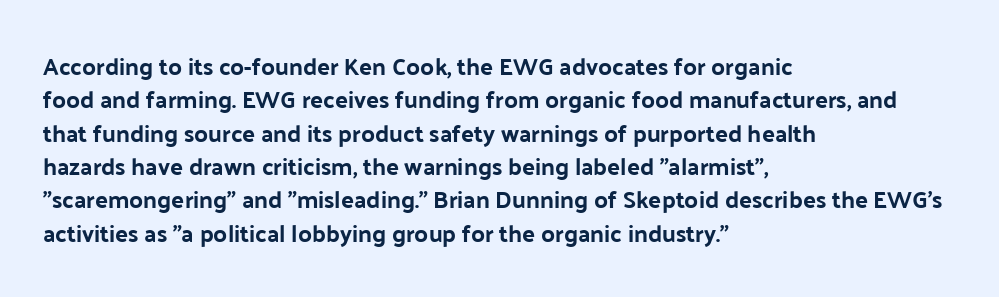
Style check: upright. Bare-footed words on every line. The passage shown has conventional tracking throughout. If you measured baseline to baseline, you'd find a middling distance. A student would call this left alignment; a typographer would say flush left, rag right.
